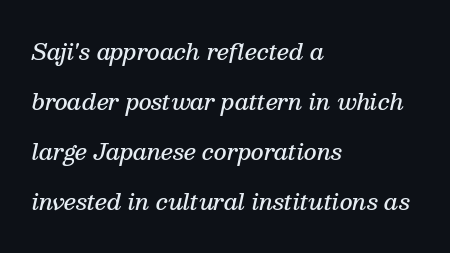
Slightly chunky letters — semibold, I'd say, not full bold. Visually the block forms a straight wall on the left and a jagged coastline on the right. You can tell it's italic because the verticals aren't actually vertical. Any mark beneath the type? The region is blank.
